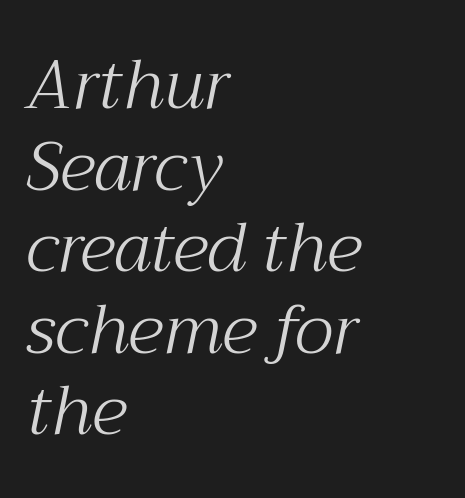
Do the characters align in a grid? No, the font is proportional. Beneath every word, the page is bare. Casual observation: everything's shoved over to the left. Standard letterfit; no display-style spreading of the glyphs. No letter is thick-stroked: the sample isn't bold. Look at the bottom of the vertical strokes: they flare into serifs here.
